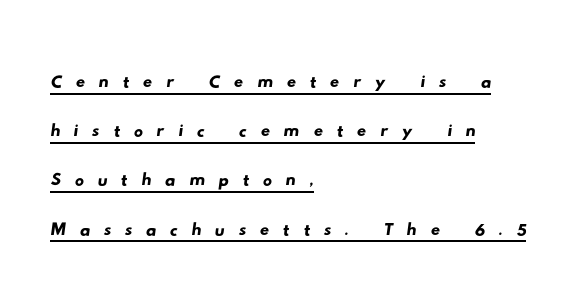
Q: Is the typeface a serif or a sans-serif typeface? A: Sans-serif.
Q: Is the text underlined? A: Yes.
Q: How is the paragraph aligned? A: Left-aligned.
Q: Is the spacing between letters normal or unusually wide? A: Unusually wide.
Q: Is the spacing between lines tight, normal or loose? A: Tight.
Q: Width (condensed, normal, or wide)? A: Wide.
Q: Stroke contrast? A: Low.
Q: x-height? A: Small.
Q: Monospaced? A: No.
